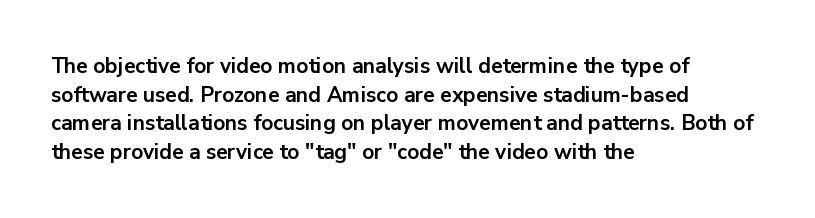
The image shows 21 px bold type, upright; set left-aligned, normal line spacing (1.36x), normal letter spacing, not underlined.
